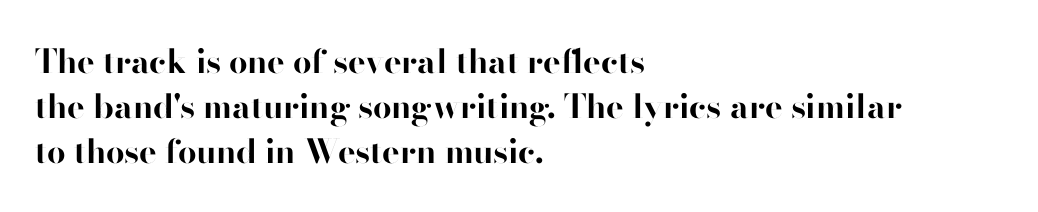
The image shows 33 px bold sans-serif type, upright; set left-aligned, normal line spacing (1.36x), normal letter spacing, not underlined; high stroke contrast and a small x-height.
